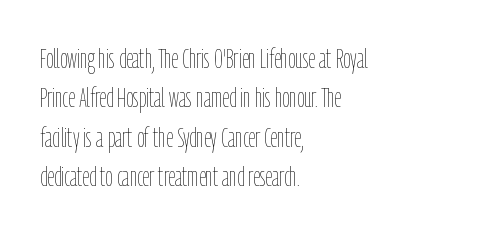
Q: Is the text bold? A: No.
Q: Is the text italic (slanted)? A: No, it is upright.
Q: Is the text underlined? A: No.
Q: How is the paragraph aligned? A: Left-aligned.
Q: Is the spacing between letters normal or unusually wide? A: Normal.
Q: Is the spacing between lines tight, normal or loose? A: Normal.
Q: Width (condensed, normal, or wide)? A: Condensed.
Q: Stroke contrast? A: Low.
Q: x-height? A: Medium.
Q: Monospaced? A: No.
